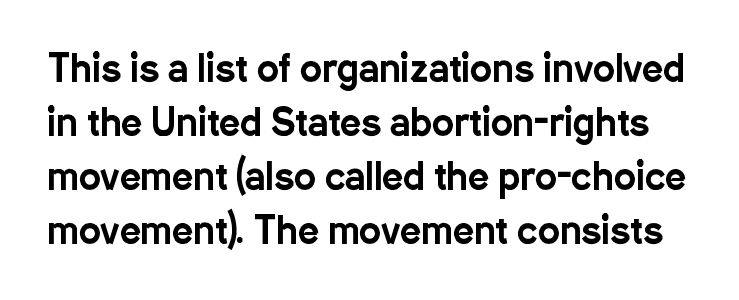
{"serif": "no", "italic": "no", "width": "condensed", "stroke_contrast": "low", "x_height": "medium", "monospaced": "no", "underline": "no", "line_spacing": "normal", "line_spacing_ratio": 1.46, "letter_spacing": "normal", "letter_spacing_em": 0.0, "glyph_px": 37}
